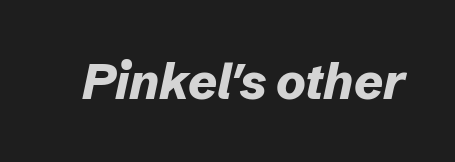
Q: Is the text bold? A: Yes.
Q: Is the text italic (slanted)? A: Yes, it leans right by about 12 degrees.
Q: Is the text underlined? A: No.
Q: Is the spacing between letters normal or unusually wide? A: Normal.
Q: Width (condensed, normal, or wide)? A: Normal.
Q: Stroke contrast? A: Low.
Q: x-height? A: Medium.
Q: Monospaced? A: No.
